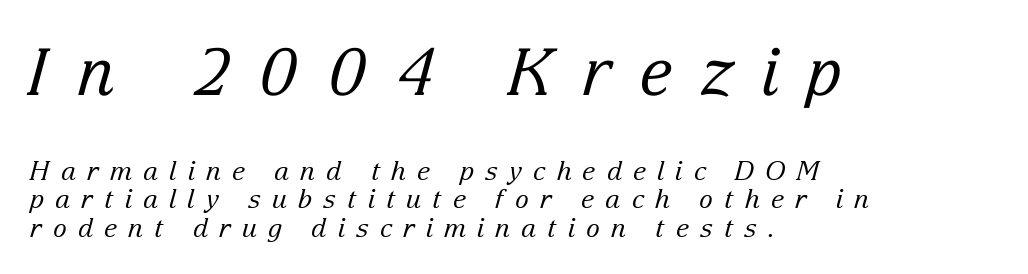
{"serif": "yes", "italic": "yes", "lean": "right", "slant_degrees": 15, "bold": "no", "weight": "regular", "width": "normal", "stroke_contrast": "low", "x_height": "medium", "monospaced": "no", "underline": "no", "align": "left", "line_spacing": "tight", "line_spacing_ratio": 1.09, "letter_spacing": "wide", "letter_spacing_em": 0.42, "larger_block": "first", "size_ratio": 2.5, "glyph_px": 65}
